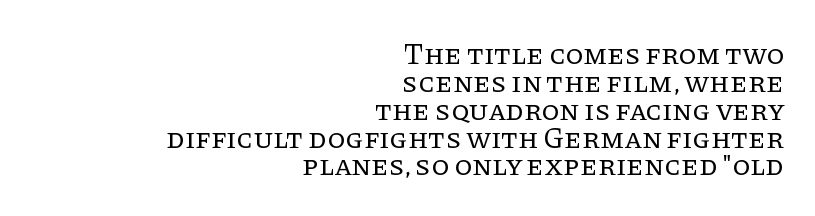
The image shows 29 px regular-weight serif type, upright; set right-aligned, tight line spacing (0.96x), normal letter spacing, not underlined; low stroke contrast and a large x-height.
